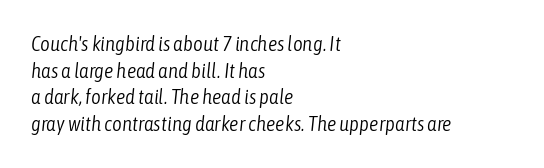
{"italic": "yes", "lean": "right", "slant_degrees": 6, "bold": "no", "underline": "no", "align": "left", "line_spacing": "normal", "line_spacing_ratio": 1.27, "letter_spacing": "normal", "letter_spacing_em": 0.0, "glyph_px": 21}
